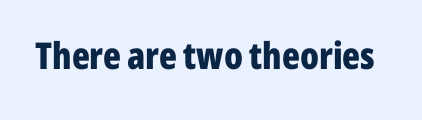
The image shows 37 px bold, condensed sans-serif type, upright; set normal letter spacing, not underlined; low stroke contrast and a medium x-height.
